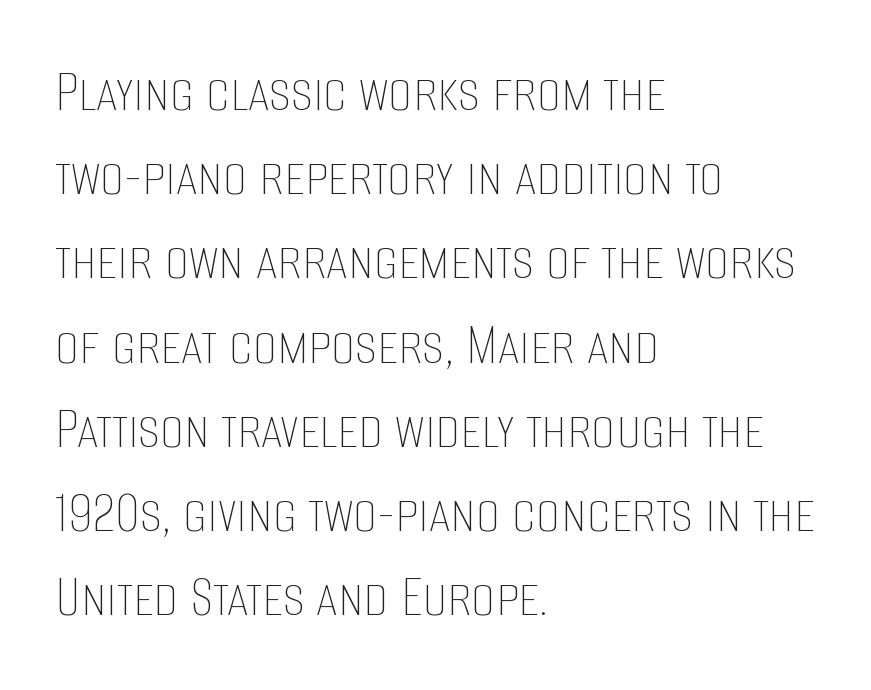
Q: Is the text bold? A: No.
Q: Is the text italic (slanted)? A: No, it is upright.
Q: Is the text underlined? A: No.
Q: How is the paragraph aligned? A: Left-aligned.
Q: Is the spacing between letters normal or unusually wide? A: Normal.
Q: Is the spacing between lines tight, normal or loose? A: Normal.
Q: Width (condensed, normal, or wide)? A: Condensed.
Q: Stroke contrast? A: Low.
Q: x-height? A: Large.
Q: Monospaced? A: No.
